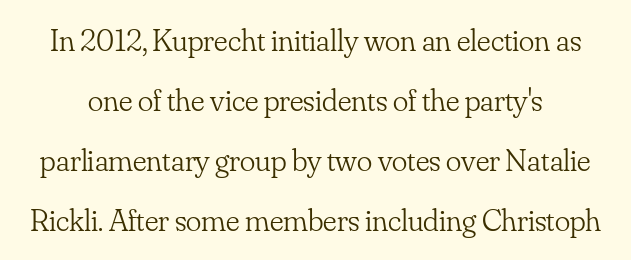
The image shows 32 px light serif type, upright; set line spacing 1.88x, normal letter spacing, not underlined; low stroke contrast and a small x-height.
